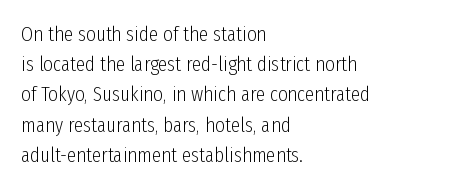
The image shows 21 px text type, upright; set left-aligned, normal line spacing (1.44x), normal letter spacing, not underlined.
